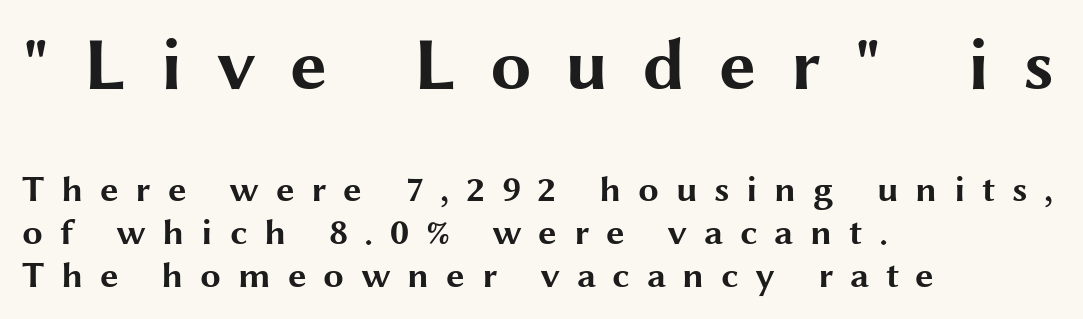
The image shows 74 px bold, wide sans-serif type, upright; set left-aligned, line spacing 1.16x, unusually wide letter spacing (+0.45 em), not underlined; the first (top) block is 2.0x larger; medium stroke contrast and a medium x-height.
